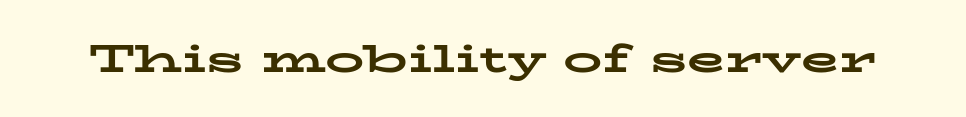
Q: Is the text bold? A: Yes.
Q: Is the text italic (slanted)? A: No, it is upright.
Q: Is the typeface a serif or a sans-serif typeface? A: Serif.
Q: Is the text underlined? A: No.
Q: Is the spacing between letters normal or unusually wide? A: Normal.
Q: Width (condensed, normal, or wide)? A: Wide.
Q: Stroke contrast? A: Low.
Q: x-height? A: Medium.
Q: Monospaced? A: No.
